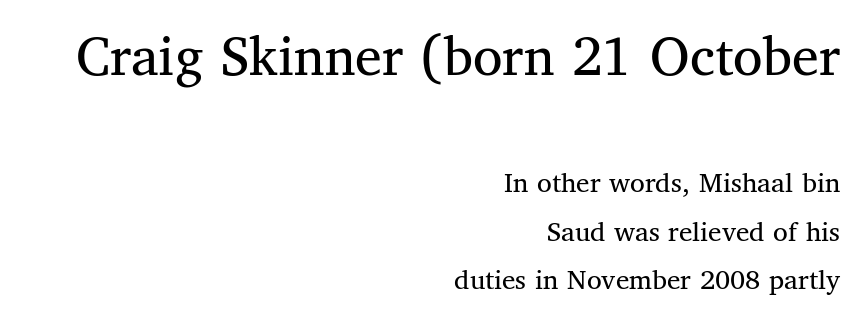
{"serif": "yes", "italic": "no", "bold": "no", "weight": "regular", "width": "normal", "stroke_contrast": "medium", "x_height": "medium", "monospaced": "no", "underline": "no", "align": "right", "line_spacing": "normal", "line_spacing_ratio": 1.62, "letter_spacing": "normal", "letter_spacing_em": 0.0, "larger_block": "first", "size_ratio": 2.0, "glyph_px": 60}
